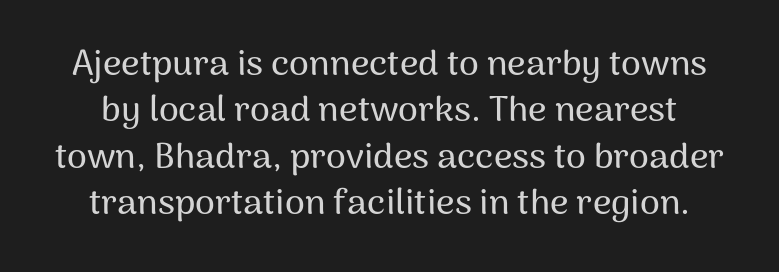
Observe the ordinary spacing: letters are neighbours, not strangers. A typesetter would call this leading conventional body-copy spacing. Posture: vertical. This is sans-serif lettering, the kind often seen on screens and signage. Looks like regular typesetting: each glyph gets only the width it needs.
